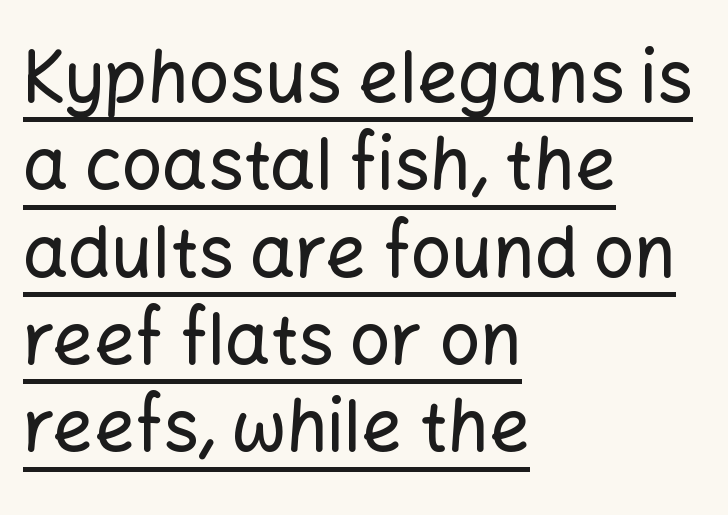
The image shows 71 px sans-serif type, upright; set left-aligned, line spacing 1.23x, normal letter spacing, underlined; low stroke contrast and a medium x-height.
